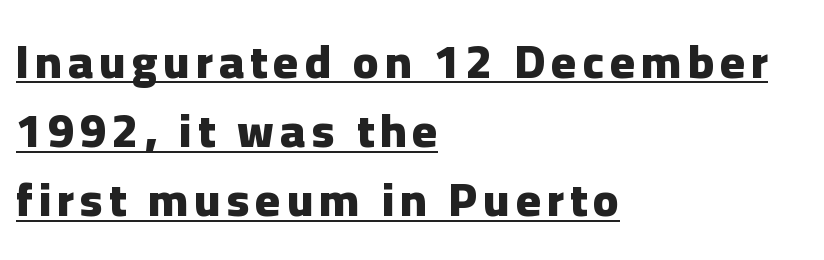
Q: Is the text bold? A: Yes.
Q: Is the text italic (slanted)? A: No, it is upright.
Q: Is the typeface a serif or a sans-serif typeface? A: Sans-serif.
Q: Is the text underlined? A: Yes.
Q: How is the paragraph aligned? A: Left-aligned.
Q: Is the spacing between lines tight, normal or loose? A: Normal.
Q: Width (condensed, normal, or wide)? A: Normal.
Q: Stroke contrast? A: Low.
Q: x-height? A: Medium.
Q: Monospaced? A: No.
